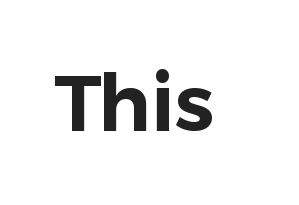
If you drew a line through each stem, it would be perfectly vertical. Each letter keeps its own natural width here, so spacing adapts to shape. The space beneath each line is pristine and unruled. Characters follow at the spacing the type designer built in. Stroke terminals: plain, sans-serif.
